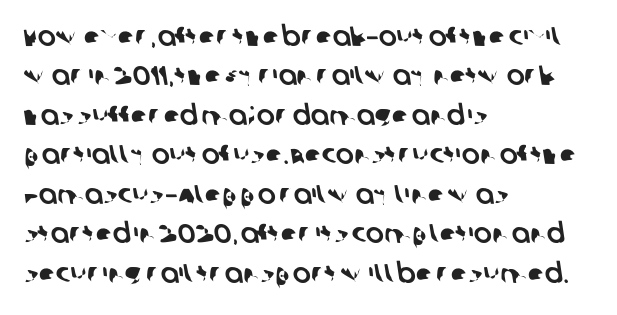
Q: Is the text underlined? A: No.
Q: How is the paragraph aligned? A: Left-aligned.
Q: Is the spacing between letters normal or unusually wide? A: Normal.
Q: Is the spacing between lines tight, normal or loose? A: Normal.
